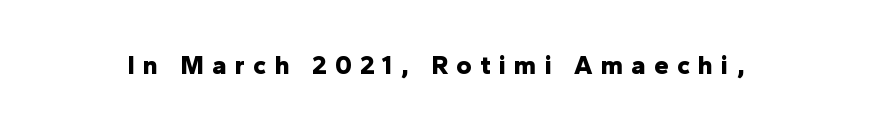
{"italic": "no", "bold": "yes", "underline": "no", "letter_spacing": "wide", "letter_spacing_em": 0.32, "glyph_px": 26}
